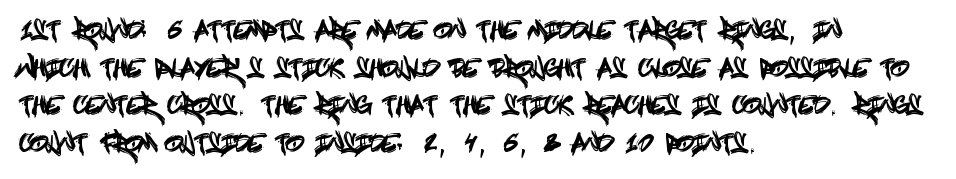
Q: Is the text italic (slanted)? A: Yes.
Q: Is the text underlined? A: No.
Q: How is the paragraph aligned? A: Left-aligned.
Q: Is the spacing between letters normal or unusually wide? A: Normal.
Q: Is the spacing between lines tight, normal or loose? A: Normal.
